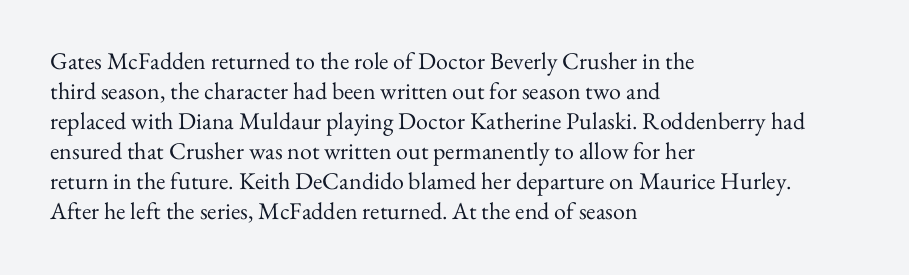
Honestly, there is no underline to notice here at all. The font's upright variant was chosen for this text. Horizontally, the lines are justified to the leading edge only. Bold? No — there's no thickening of the strokes.
